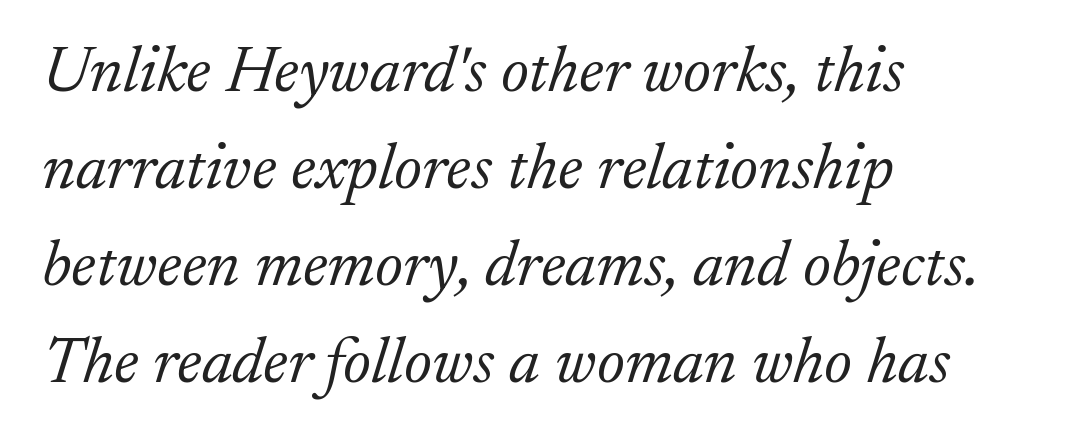
The font's italic variant was chosen for this text. Regarding leading, the lines here are spaced in the standard way. Lines of text with bare space underneath. Think standard paragraph weight, or any step lighter than that.
